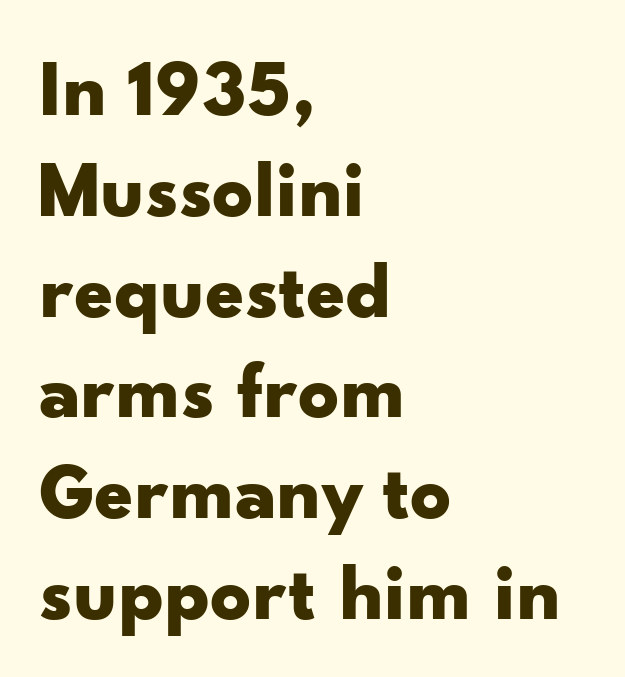
Q: Is the text bold? A: Yes.
Q: Is the text italic (slanted)? A: No, it is upright.
Q: Is the typeface a serif or a sans-serif typeface? A: Sans-serif.
Q: Is the text underlined? A: No.
Q: How is the paragraph aligned? A: Left-aligned.
Q: Is the spacing between letters normal or unusually wide? A: Normal.
Q: Is the spacing between lines tight, normal or loose? A: Normal.
Q: Width (condensed, normal, or wide)? A: Wide.
Q: Stroke contrast? A: Low.
Q: x-height? A: Small.
Q: Monospaced? A: No.
